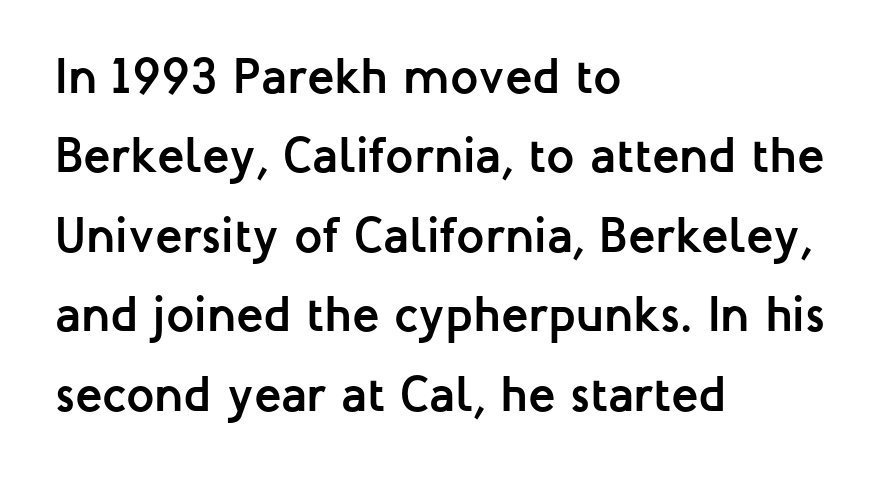
Q: Is the text bold? A: Yes.
Q: Is the text italic (slanted)? A: No, it is upright.
Q: Is the typeface a serif or a sans-serif typeface? A: Sans-serif.
Q: Is the text underlined? A: No.
Q: How is the paragraph aligned? A: Left-aligned.
Q: Is the spacing between letters normal or unusually wide? A: Normal.
Q: Is the spacing between lines tight, normal or loose? A: Normal.
Q: Width (condensed, normal, or wide)? A: Normal.
Q: Stroke contrast? A: Low.
Q: x-height? A: Medium.
Q: Monospaced? A: No.
